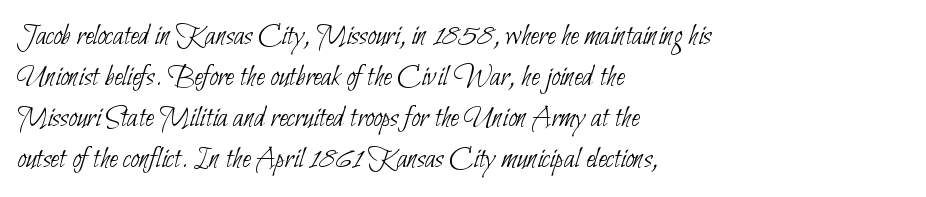
The typeface chosen for these lines omits serifs. Vertical stems look standard width or narrower in stroke. Leftover space on each line is placed entirely after the last word. The rendering uses a moderate line-height, typical for paragraphs. These lines keep a tight, regular rhythm from letter to letter.
